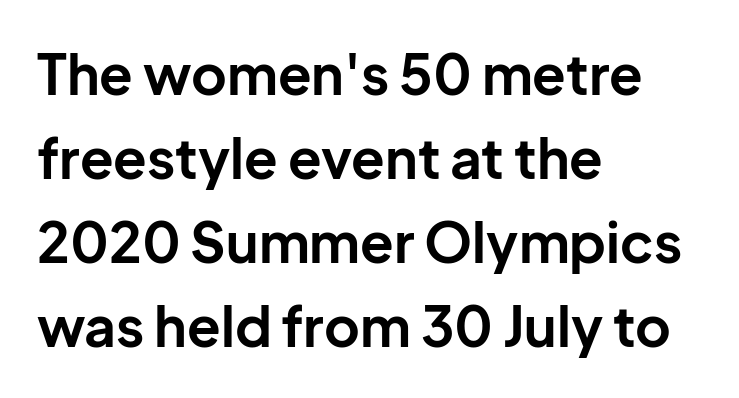
Q: Is the text bold? A: Yes.
Q: Is the text italic (slanted)? A: No, it is upright.
Q: Is the typeface a serif or a sans-serif typeface? A: Sans-serif.
Q: Is the text underlined? A: No.
Q: How is the paragraph aligned? A: Left-aligned.
Q: Is the spacing between letters normal or unusually wide? A: Normal.
Q: Is the spacing between lines tight, normal or loose? A: Normal.
Q: Width (condensed, normal, or wide)? A: Normal.
Q: Stroke contrast? A: Low.
Q: x-height? A: Medium.
Q: Monospaced? A: No.
